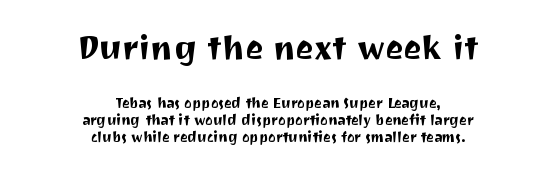
The image shows 34 px sans-serif type, upright; set centered, line spacing 1.23x, normal letter spacing, not underlined; the first (top) block is 2.43x larger; medium stroke contrast and a medium x-height.
